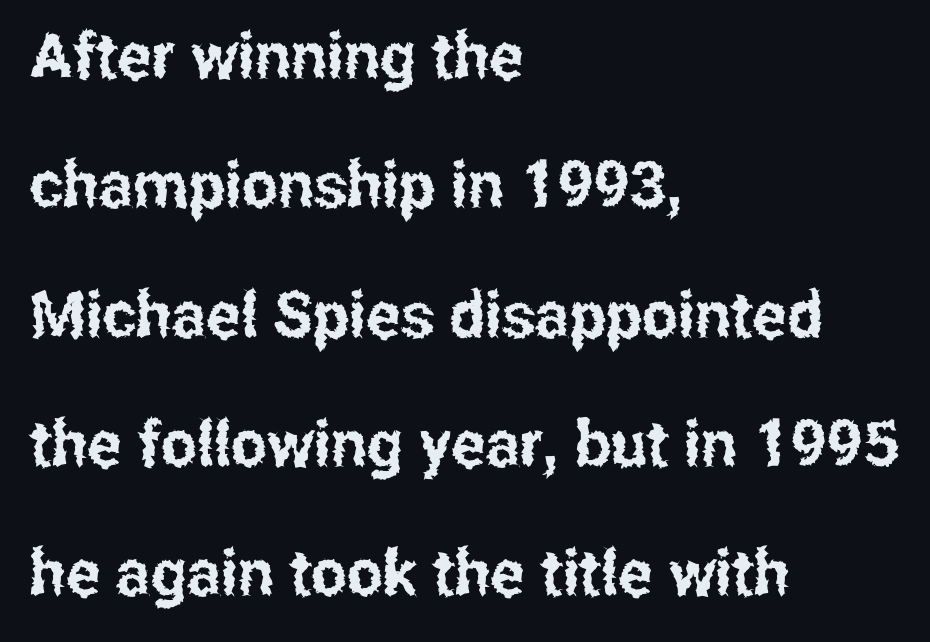
{"serif": "no", "italic": "no", "width": "condensed", "stroke_contrast": "low", "x_height": "medium", "monospaced": "no", "underline": "no", "align": "left", "line_spacing": "loose", "line_spacing_ratio": 2.02, "letter_spacing": "normal", "letter_spacing_em": 0.0, "glyph_px": 64}
